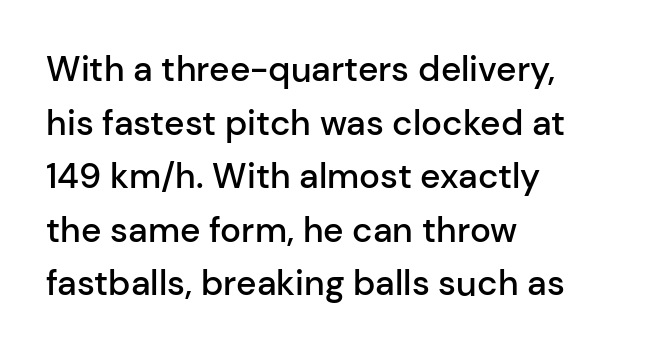
Q: Is the text bold? A: Semi-bold.
Q: Is the text italic (slanted)? A: No, it is upright.
Q: Is the typeface a serif or a sans-serif typeface? A: Sans-serif.
Q: Is the text underlined? A: No.
Q: How is the paragraph aligned? A: Left-aligned.
Q: Is the spacing between letters normal or unusually wide? A: Normal.
Q: Is the spacing between lines tight, normal or loose? A: Normal.
Q: Width (condensed, normal, or wide)? A: Normal.
Q: Stroke contrast? A: Low.
Q: x-height? A: Medium.
Q: Monospaced? A: No.
